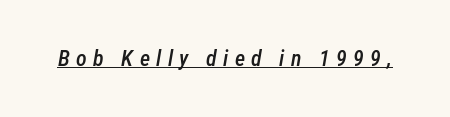
The image shows 22 px text type, italic (leaning right); set unusually wide letter spacing (+0.29 em), underlined.
